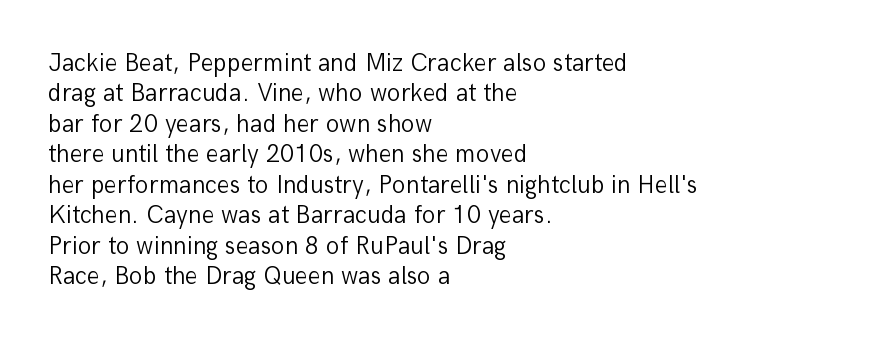
The image shows 25 px text type, upright; set left-aligned, line spacing 1.22x, normal letter spacing, not underlined.
